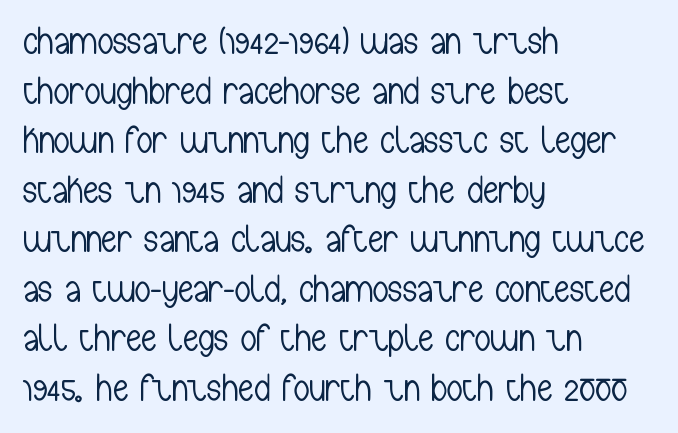
{"serif": "no", "italic": "no", "bold": "no", "weight": "light", "width": "condensed", "stroke_contrast": "low", "x_height": "medium", "monospaced": "no", "underline": "no", "align": "left", "line_spacing": "normal", "line_spacing_ratio": 1.27, "letter_spacing": "normal", "letter_spacing_em": 0.0, "glyph_px": 39}
